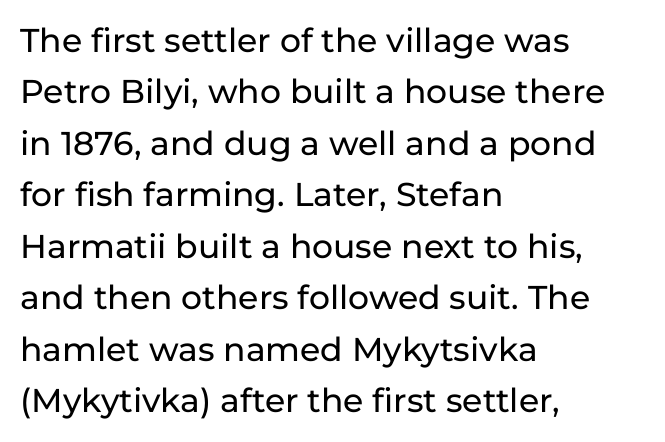
Q: Is the text italic (slanted)? A: No, it is upright.
Q: Is the typeface a serif or a sans-serif typeface? A: Sans-serif.
Q: Is the text underlined? A: No.
Q: How is the paragraph aligned? A: Left-aligned.
Q: Is the spacing between letters normal or unusually wide? A: Normal.
Q: Is the spacing between lines tight, normal or loose? A: Normal.
Q: Width (condensed, normal, or wide)? A: Normal.
Q: Stroke contrast? A: Low.
Q: x-height? A: Medium.
Q: Monospaced? A: No.
